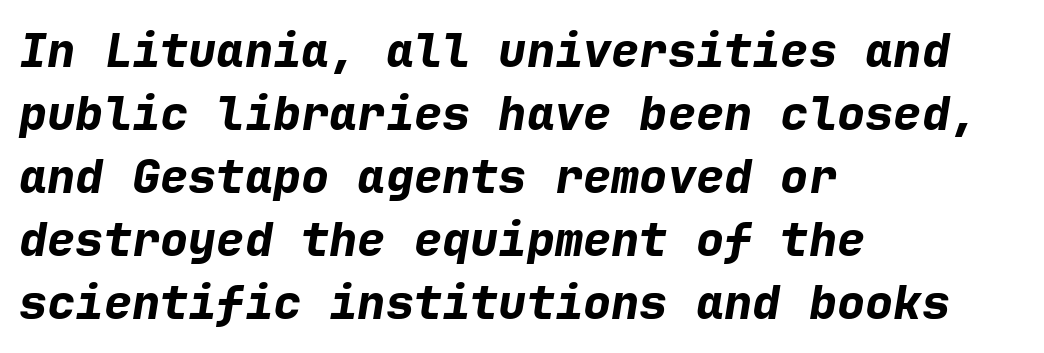
{"italic": "yes", "lean": "right", "slant_degrees": 9, "bold": "yes", "weight": "bold", "width": "normal", "stroke_contrast": "low", "x_height": "medium", "monospaced": "yes", "underline": "no", "align": "left", "line_spacing": "normal", "line_spacing_ratio": 1.34, "letter_spacing": "normal", "letter_spacing_em": 0.0, "glyph_px": 47}
